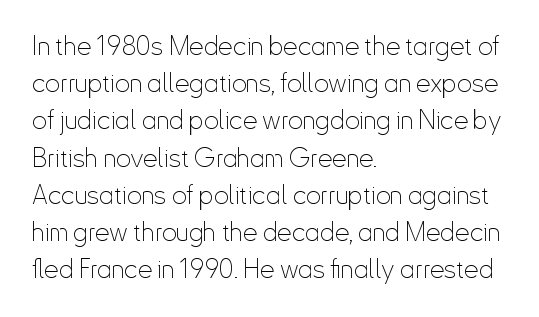
Q: Is the text bold? A: No.
Q: Is the text italic (slanted)? A: No, it is upright.
Q: Is the text underlined? A: No.
Q: How is the paragraph aligned? A: Left-aligned.
Q: Is the spacing between letters normal or unusually wide? A: Normal.
Q: Is the spacing between lines tight, normal or loose? A: Normal.
